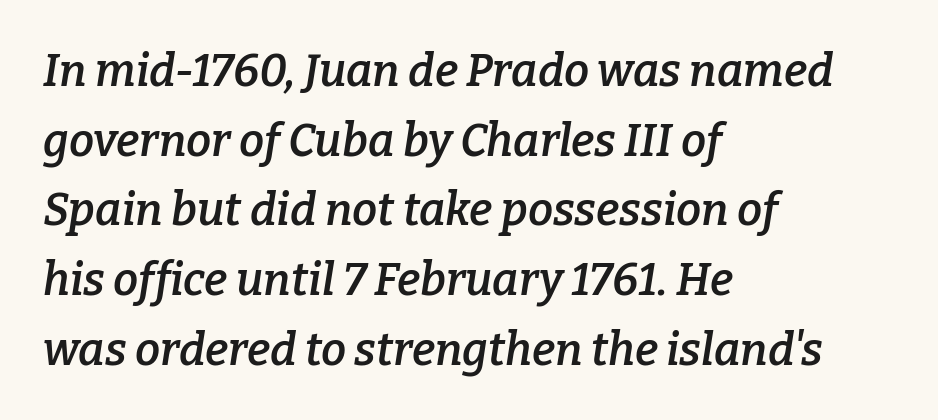
Each glyph is drawn with semibold strokes, heavier than normal yet not fully bold. How are the letters spaced? Ordinarily, with no added tracking. The rows are spaced the way most documents space them. Observe the lean: these are italic letterforms. Here the designer chose a conventional face with non-uniform glyph widths.
